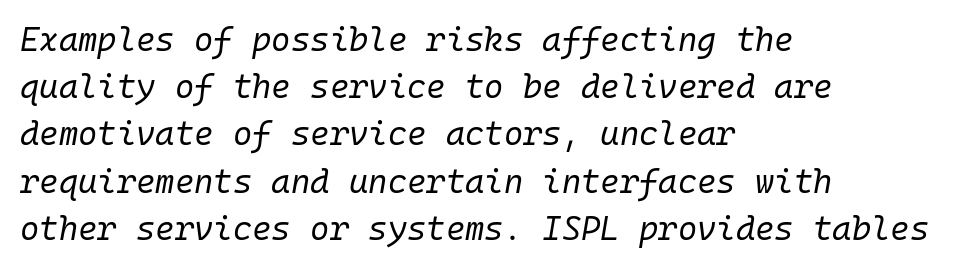
{"italic": "yes", "lean": "right", "slant_degrees": 10, "bold": "no", "weight": "regular", "width": "normal", "stroke_contrast": "low", "x_height": "medium", "monospaced": "yes", "underline": "no", "align": "left", "line_spacing": "normal", "line_spacing_ratio": 1.43, "letter_spacing": "normal", "letter_spacing_em": 0.0, "glyph_px": 33}
